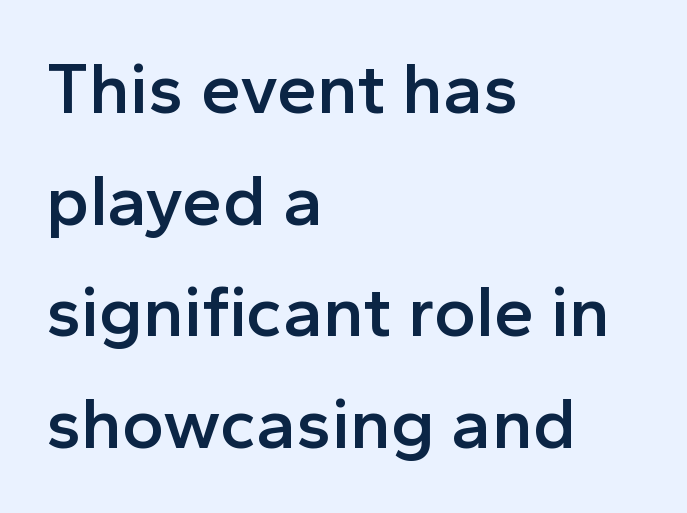
Glyph-to-glyph distance matches everyday printed text. The letters stand upright; this is a roman face. The text block is weighted toward the left margin, trailing off unevenly rightward. Vertically, the passage feels balanced, rows spaced as you'd expect.
